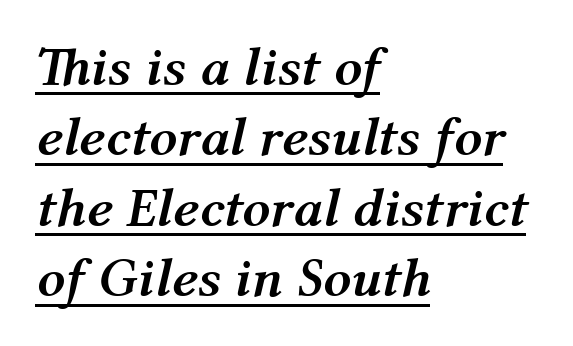
The image shows 55 px semibold type, italic (leaning right); set left-aligned, normal line spacing (1.28x), normal letter spacing, underlined; medium stroke contrast and a medium x-height.
